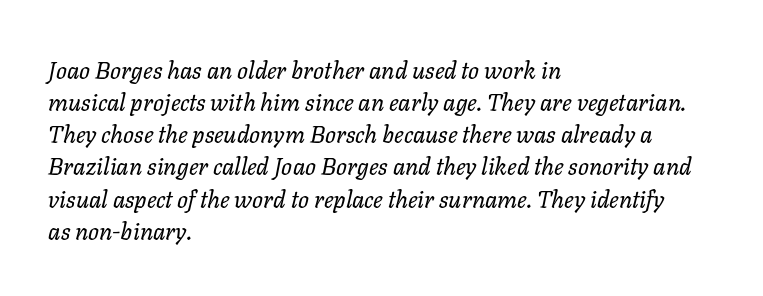
The image shows 24 px text type, italic (leaning right); set left-aligned, normal line spacing (1.34x), normal letter spacing, not underlined.
